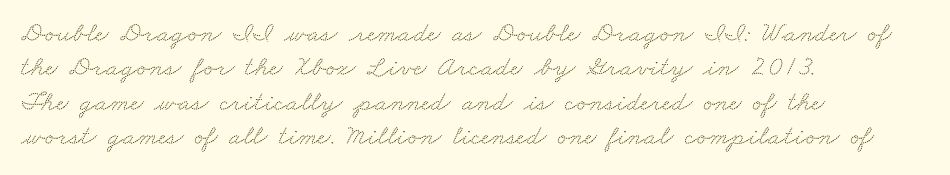
The characters display serif detailing at their extremities. A typesetter would call this proportional, since set widths differ per character. Glyph-to-glyph distance matches everyday printed text. Compared with a centered layout, this one pins lines to the left instead. Underline: absent.
